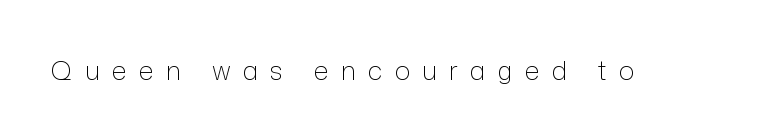
Q: Is the text bold? A: No.
Q: Is the text italic (slanted)? A: No, it is upright.
Q: Is the text underlined? A: No.
Q: Is the spacing between letters normal or unusually wide? A: Unusually wide.
